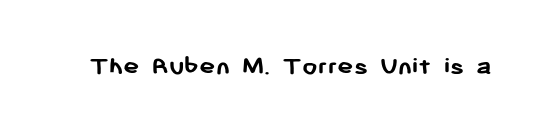
{"italic": "no", "bold": "yes", "underline": "no", "letter_spacing": "normal", "letter_spacing_em": 0.0, "glyph_px": 27}
